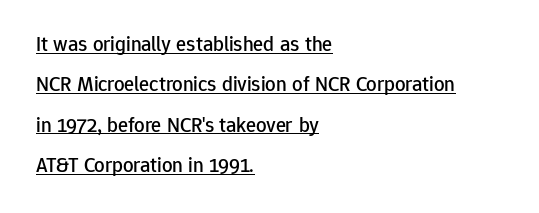
The image shows 21 px text type, upright; set left-aligned, loose line spacing (1.92x), normal letter spacing, underlined.
